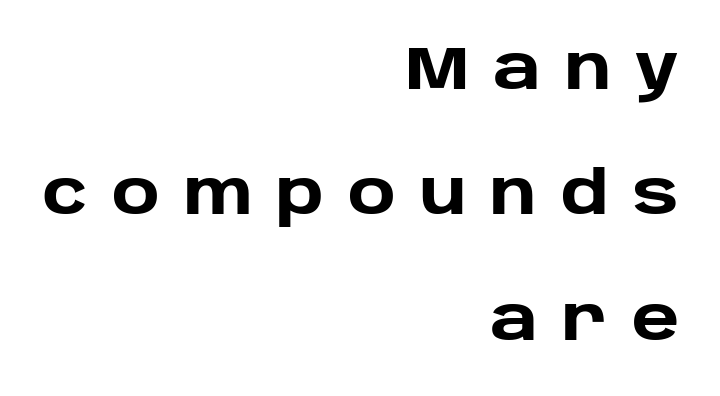
Glyph-to-glyph distance is far greater than everyday printed text. Horizontal alignment here is rightward, an uncommon choice for prose. Students, this is bold: see how much ink each stroke carries. The lines are spread far apart with generous leading.
